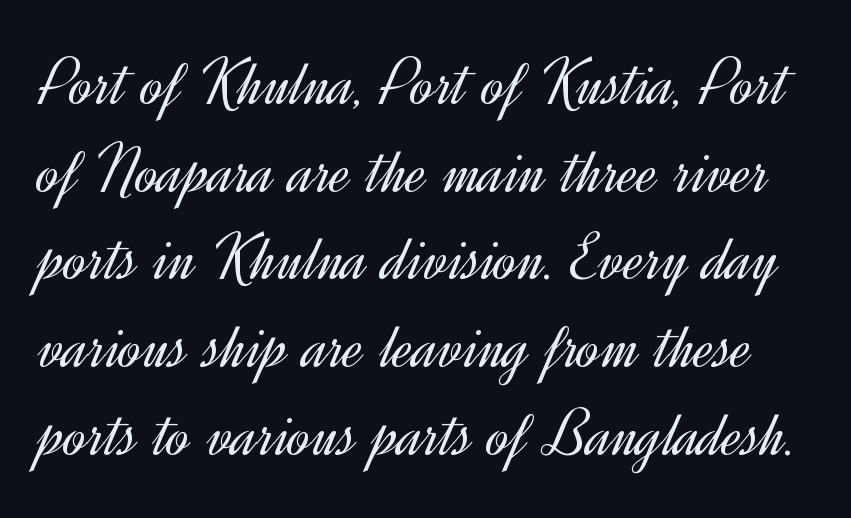
Q: Is the text bold? A: No.
Q: Is the text italic (slanted)? A: Yes.
Q: Is the typeface a serif or a sans-serif typeface? A: Sans-serif.
Q: Is the text underlined? A: No.
Q: Is the spacing between letters normal or unusually wide? A: Normal.
Q: Is the spacing between lines tight, normal or loose? A: Normal.
Q: Width (condensed, normal, or wide)? A: Normal.
Q: x-height? A: Small.
Q: Monospaced? A: No.
